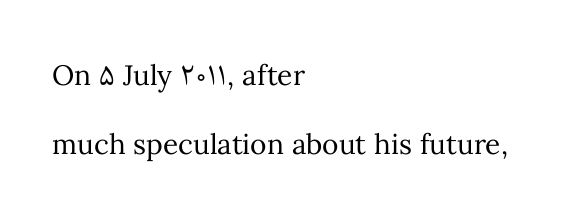
The image shows 28 px regular-weight type, upright; set left-aligned, loose line spacing (2.47x), normal letter spacing, not underlined; medium stroke contrast and a medium x-height.
